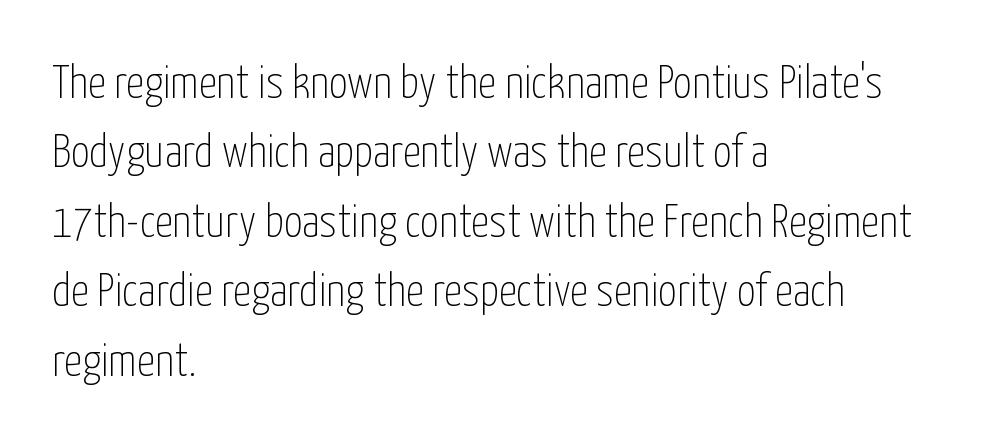
{"serif": "no", "italic": "no", "bold": "no", "weight": "thin", "width": "condensed", "stroke_contrast": "low", "x_height": "medium", "monospaced": "no", "underline": "no", "align": "left", "line_spacing": "normal", "line_spacing_ratio": 1.51, "letter_spacing": "normal", "letter_spacing_em": 0.0, "glyph_px": 46}
